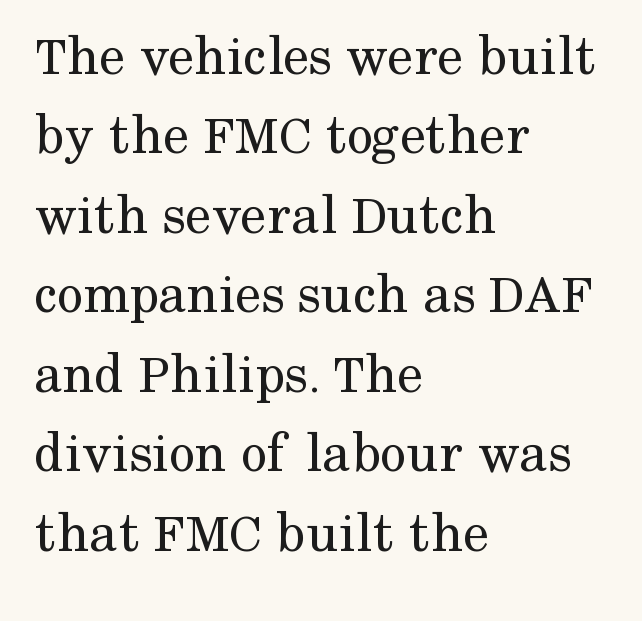
The image shows 58 px regular-weight serif type, upright; set left-aligned, normal line spacing (1.37x), normal letter spacing, not underlined; medium stroke contrast and a medium x-height.
